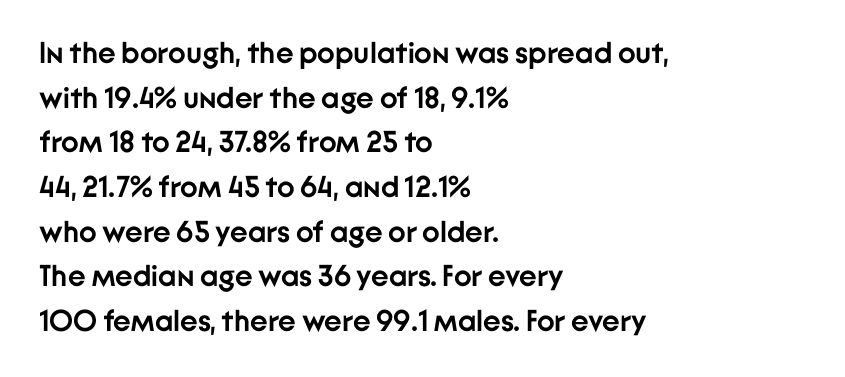
Q: Is the text bold? A: Yes.
Q: Is the text italic (slanted)? A: No, it is upright.
Q: Is the typeface a serif or a sans-serif typeface? A: Sans-serif.
Q: Is the text underlined? A: No.
Q: How is the paragraph aligned? A: Left-aligned.
Q: Is the spacing between letters normal or unusually wide? A: Normal.
Q: Is the spacing between lines tight, normal or loose? A: Normal.
Q: Width (condensed, normal, or wide)? A: Normal.
Q: Stroke contrast? A: Low.
Q: x-height? A: Medium.
Q: Monospaced? A: No.
